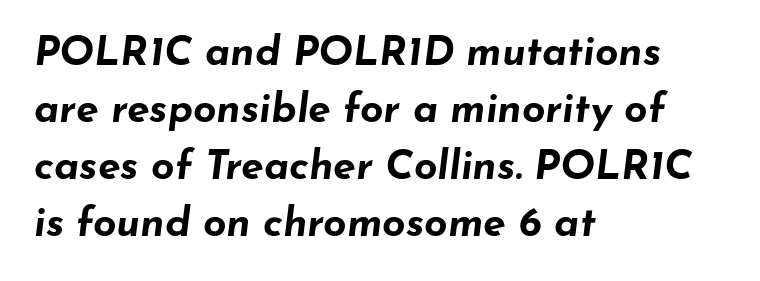
The image shows 41 px bold, wide type, italic (leaning right); set left-aligned, normal line spacing (1.39x), normal letter spacing, not underlined; low stroke contrast and a small x-height.
